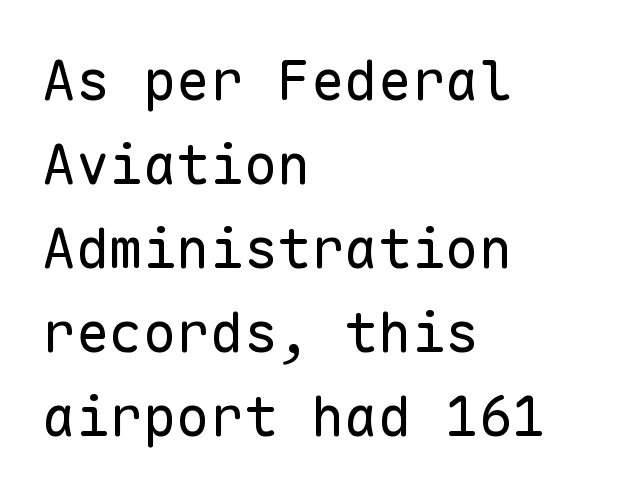
Q: Is the text bold? A: No.
Q: Is the text italic (slanted)? A: No, it is upright.
Q: Is the typeface a serif or a sans-serif typeface? A: Sans-serif.
Q: Is the text underlined? A: No.
Q: How is the paragraph aligned? A: Left-aligned.
Q: Is the spacing between letters normal or unusually wide? A: Normal.
Q: Is the spacing between lines tight, normal or loose? A: Normal.
Q: Width (condensed, normal, or wide)? A: Normal.
Q: Stroke contrast? A: Low.
Q: x-height? A: Medium.
Q: Monospaced? A: Yes.
